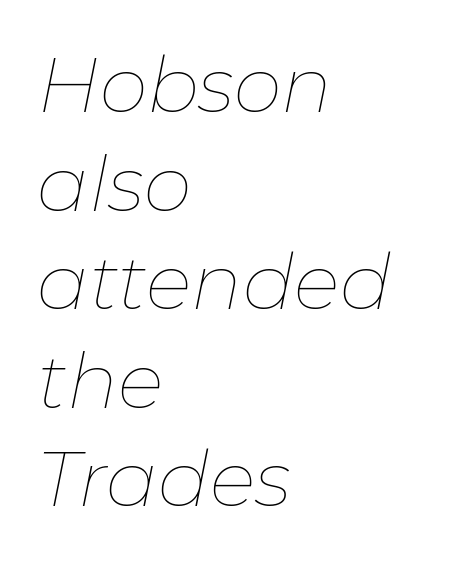
{"italic": "yes", "lean": "right", "slant_degrees": 11, "bold": "no", "weight": "thin", "width": "normal", "stroke_contrast": "low", "x_height": "medium", "monospaced": "no", "underline": "no", "align": "left", "line_spacing": "normal", "line_spacing_ratio": 1.28, "letter_spacing": "normal", "letter_spacing_em": 0.0, "glyph_px": 77}
